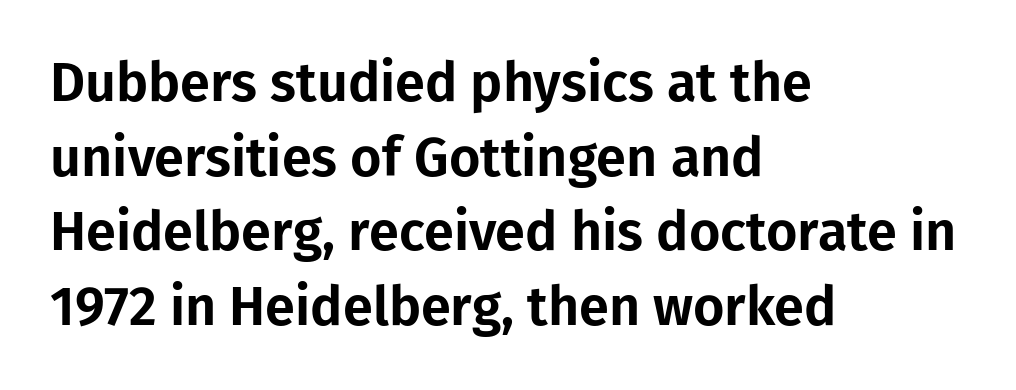
Q: Is the text italic (slanted)? A: No, it is upright.
Q: Is the typeface a serif or a sans-serif typeface? A: Sans-serif.
Q: Is the text underlined? A: No.
Q: How is the paragraph aligned? A: Left-aligned.
Q: Is the spacing between letters normal or unusually wide? A: Normal.
Q: Is the spacing between lines tight, normal or loose? A: Normal.
Q: Width (condensed, normal, or wide)? A: Normal.
Q: Stroke contrast? A: Low.
Q: x-height? A: Medium.
Q: Monospaced? A: No.
